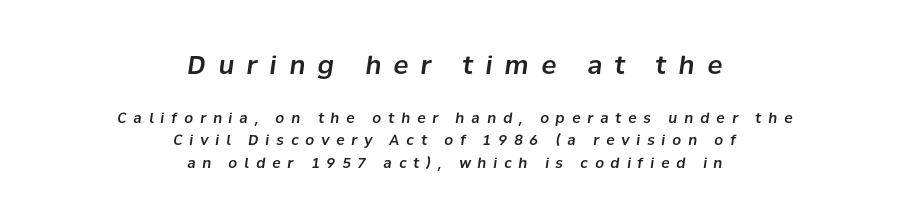
{"italic": "yes", "lean": "right", "slant_degrees": 8, "underline": "no", "align": "center", "line_spacing": "normal", "line_spacing_ratio": 1.6, "letter_spacing": "wide", "letter_spacing_em": 0.5, "larger_block": "first", "size_ratio": 1.79, "glyph_px": 25}
